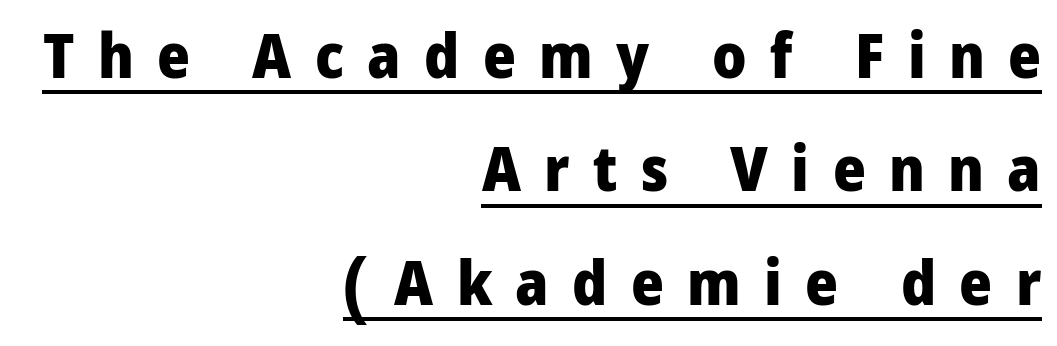
Q: Is the text bold? A: Yes.
Q: Is the text italic (slanted)? A: No, it is upright.
Q: Is the typeface a serif or a sans-serif typeface? A: Sans-serif.
Q: Is the text underlined? A: Yes.
Q: How is the paragraph aligned? A: Right-aligned.
Q: Is the spacing between letters normal or unusually wide? A: Unusually wide.
Q: Width (condensed, normal, or wide)? A: Condensed.
Q: Stroke contrast? A: Low.
Q: x-height? A: Large.
Q: Monospaced? A: No.
